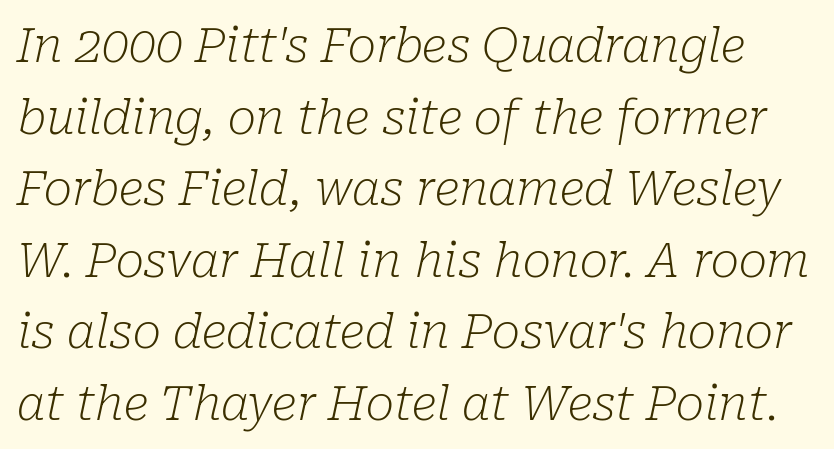
The image shows 48 px light serif type, italic (leaning right); set normal line spacing (1.49x), normal letter spacing, not underlined; low stroke contrast and a medium x-height.
